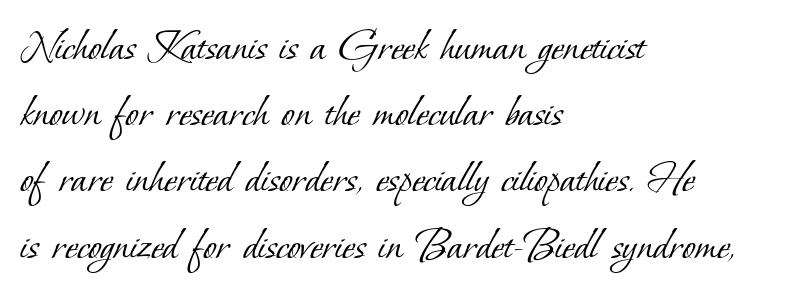
Rule under the text: the space is simply empty. Counters stay open thanks to moderate or lighter strokes. Is this a sans? No — the strokes have serifs. Letter spacing: default. Leading matches the norm, producing a regular column.
